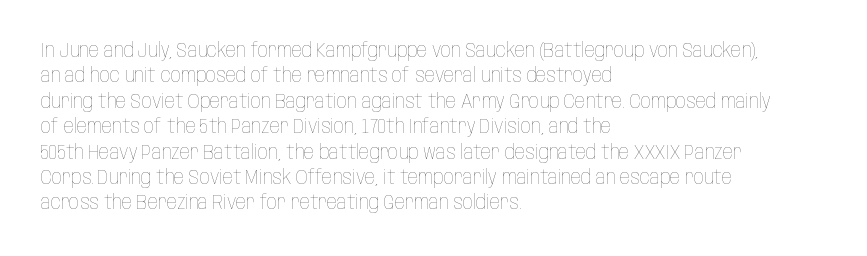
The image shows 20 px text type, upright; set left-aligned, normal line spacing (1.27x), normal letter spacing, not underlined.
